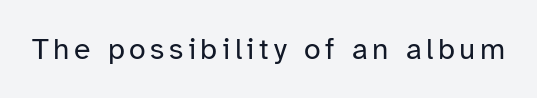
{"serif": "no", "italic": "no", "bold": "no", "weight": "regular", "width": "normal", "stroke_contrast": "low", "x_height": "medium", "monospaced": "no", "underline": "no", "glyph_px": 30}
